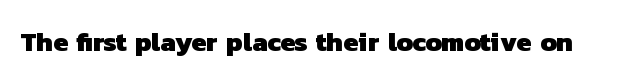
Q: Is the text bold? A: Yes.
Q: Is the text underlined? A: No.
Q: Is the spacing between letters normal or unusually wide? A: Normal.
